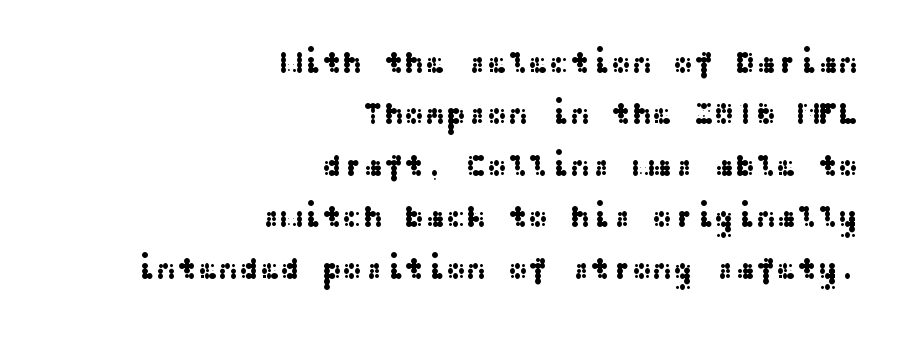
{"serif": "no", "italic": "no", "width": "wide", "stroke_contrast": "medium", "x_height": "medium", "underline": "no", "align": "right", "line_spacing": "normal", "line_spacing_ratio": 1.66, "letter_spacing": "normal", "letter_spacing_em": 0.0, "glyph_px": 31}
